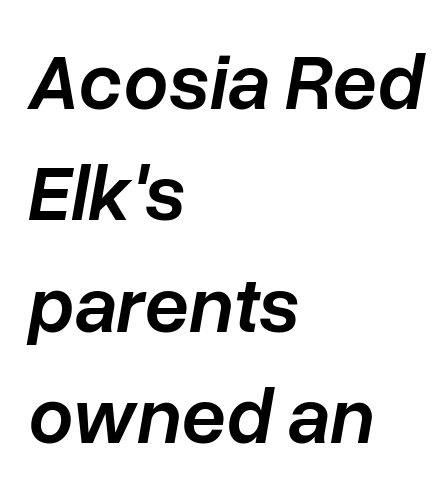
The image shows 79 px semibold type, italic (leaning right); set left-aligned, normal line spacing (1.41x), normal letter spacing, not underlined; low stroke contrast and a medium x-height.
